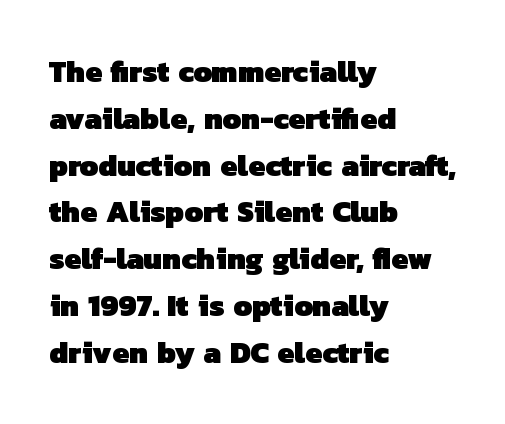
Check the space under the baseline: it is left empty. A student would call this left alignment; a typographer would say flush left, rag right. Successive baselines arrive at the customary interval. Thick stems and heavy bowls — unmistakably bold.
